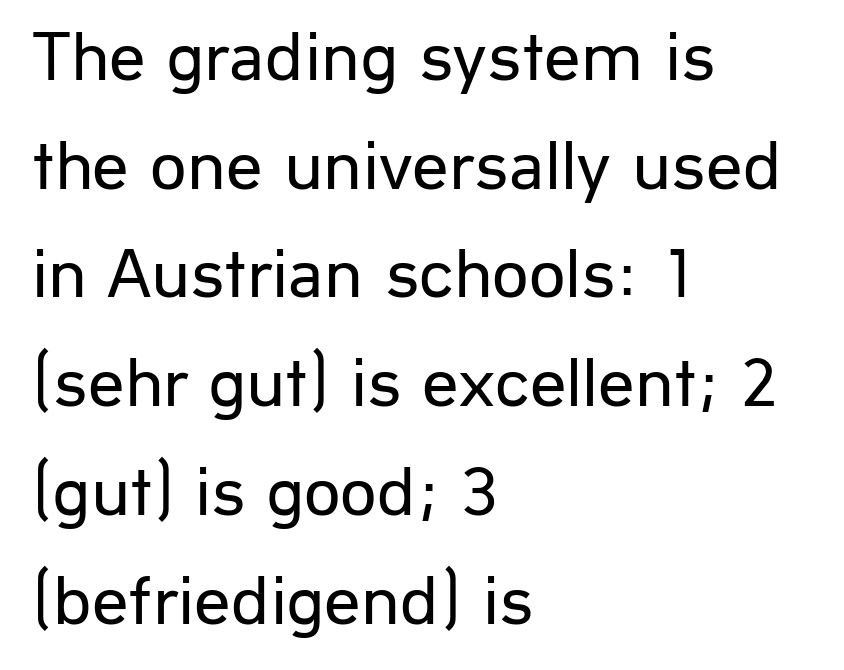
Students, note that the glyphs here touch the page at normal intervals. Stems here are at most as thick as an everyday book face. Character widths vary here, with narrow letters taking less room than wide ones. Rule under the text: the space is simply empty. Rows of type keep a routine distance in the vertical direction. Notice how the stems are strictly vertical — no italics here.
